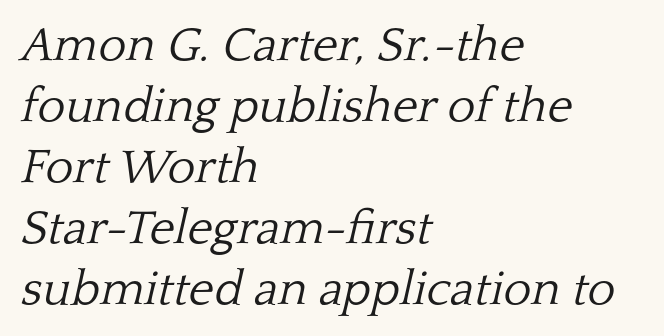
Q: Is the text bold? A: No.
Q: Is the text italic (slanted)? A: Yes, it leans right by about 13 degrees.
Q: Is the typeface a serif or a sans-serif typeface? A: Serif.
Q: Is the text underlined? A: No.
Q: How is the paragraph aligned? A: Left-aligned.
Q: Is the spacing between letters normal or unusually wide? A: Normal.
Q: Is the spacing between lines tight, normal or loose? A: Normal.
Q: Width (condensed, normal, or wide)? A: Normal.
Q: Stroke contrast? A: Low.
Q: x-height? A: Medium.
Q: Monospaced? A: No.
